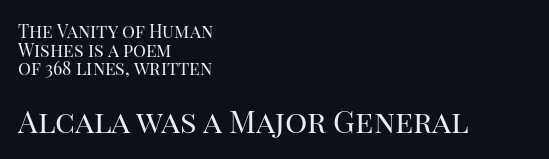
{"serif": "yes", "italic": "no", "bold": "no", "weight": "regular", "width": "normal", "stroke_contrast": "high", "x_height": "large", "monospaced": "no", "underline": "no", "align": "left", "line_spacing": "tight", "line_spacing_ratio": 1.04, "letter_spacing": "normal", "letter_spacing_em": 0.0, "larger_block": "second", "size_ratio": 1.72, "glyph_px": 31}
